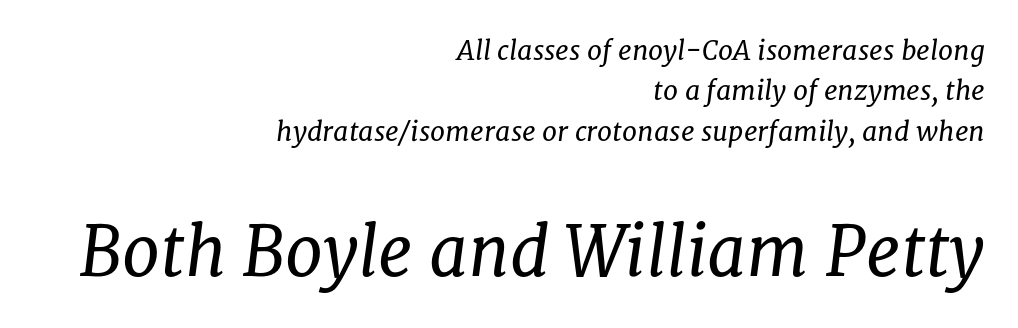
Typographically, this falls in the serif category. Do the characters align in a grid? No, the font is proportional. Small over large — that's the arrangement of the two blocks here. Quick note: underline off. The letterforms sit at book weight or below.
